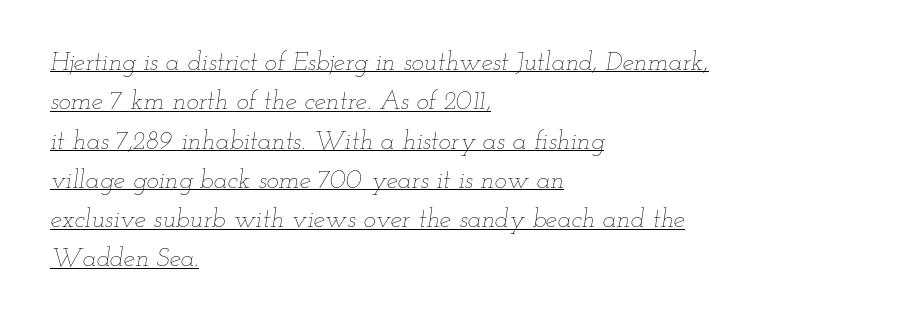
The passage shown is underscored from start to finish. What's the leading like? Ordinary, nothing unusual. The specimen reads as italic at a glance. The tracking reads as untouched default to a designer's eye.
